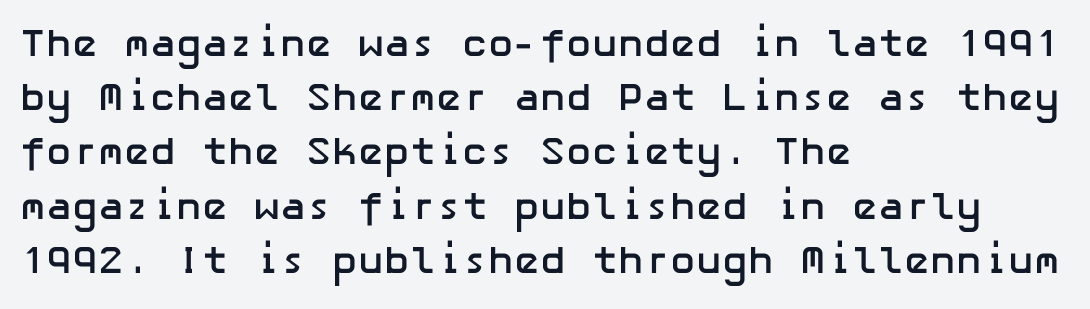
The image shows 39 px semibold sans-serif type, upright; set left-aligned, normal line spacing (1.39x), normal letter spacing, not underlined; low stroke contrast and a medium x-height.
